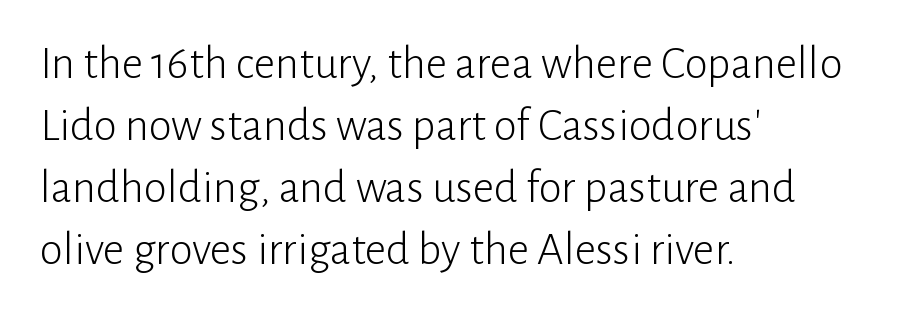
{"serif": "no", "italic": "no", "bold": "no", "weight": "light", "width": "normal", "stroke_contrast": "low", "x_height": "medium", "monospaced": "no", "underline": "no", "align": "left", "line_spacing": "normal", "line_spacing_ratio": 1.32, "letter_spacing": "normal", "letter_spacing_em": 0.0, "glyph_px": 47}
